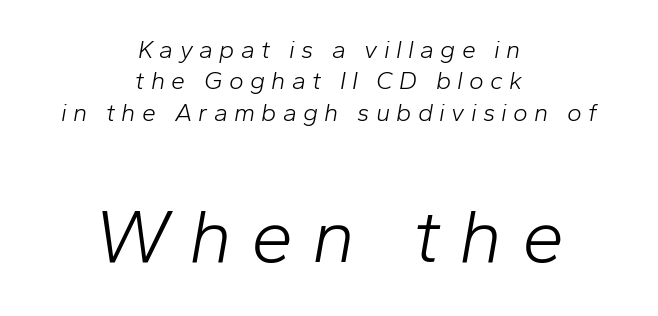
The passage shown stacks its lines at a standard gap. Leftover space on each line is divided equally before and after the words. The rendering enlarges the type as you move from the upper chunk to the lower. No chunkiness to these letters — they're not bold. Underline: absent.
